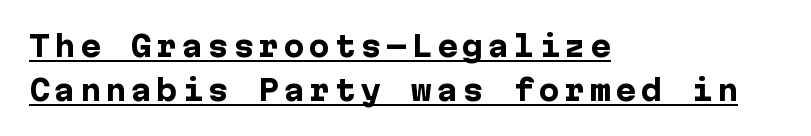
The image shows 28 px heavy sans-serif type, upright; set left-aligned, normal line spacing (1.57x), underlined; low stroke contrast and a medium x-height.
